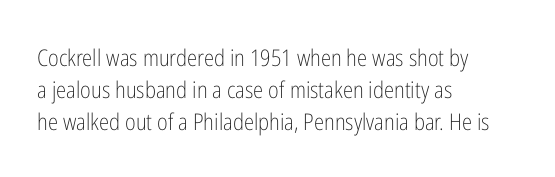
The image shows 23 px text type, upright; set left-aligned, normal line spacing (1.4x), normal letter spacing, not underlined.
